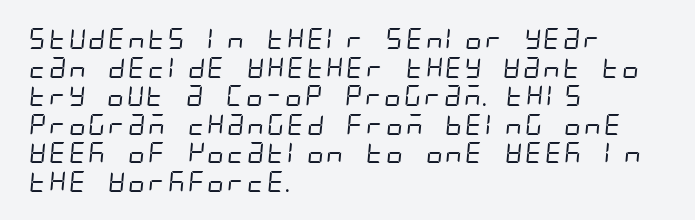
The image shows 21 px text type; set left-aligned, normal line spacing (1.36x), normal letter spacing, not underlined.
